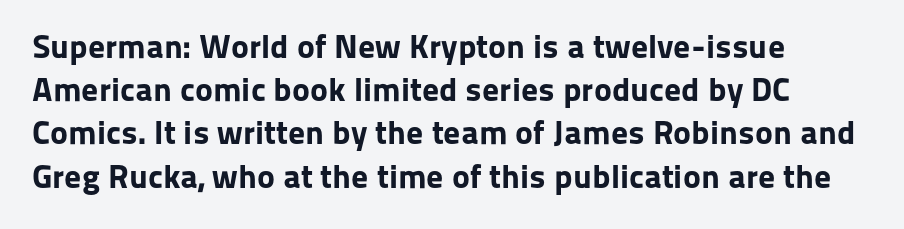
Q: Is the text bold? A: Yes.
Q: Is the text italic (slanted)? A: No, it is upright.
Q: Is the typeface a serif or a sans-serif typeface? A: Sans-serif.
Q: Is the text underlined? A: No.
Q: How is the paragraph aligned? A: Left-aligned.
Q: Is the spacing between letters normal or unusually wide? A: Normal.
Q: Is the spacing between lines tight, normal or loose? A: Normal.
Q: Width (condensed, normal, or wide)? A: Normal.
Q: Stroke contrast? A: Low.
Q: x-height? A: Medium.
Q: Monospaced? A: No.
